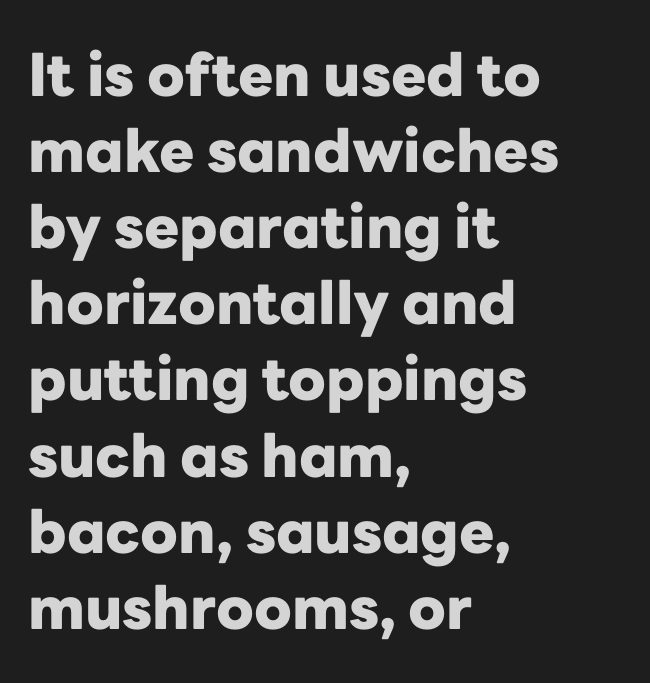
{"serif": "no", "italic": "no", "bold": "yes", "weight": "heavy", "width": "normal", "stroke_contrast": "low", "x_height": "medium", "monospaced": "no", "underline": "no", "align": "left", "line_spacing": "normal", "line_spacing_ratio": 1.29, "letter_spacing": "normal", "letter_spacing_em": 0.0, "glyph_px": 59}
